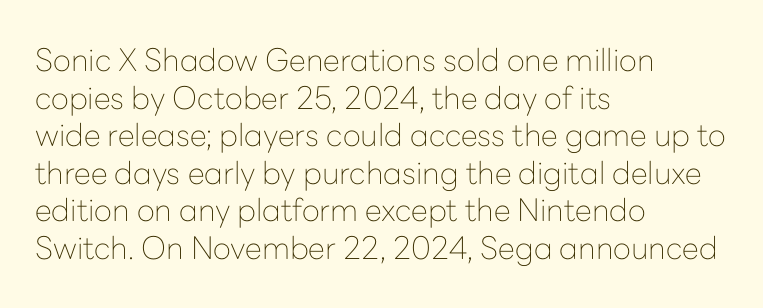
The compositor pushed each line to the left boundary. The string is rendered with underlining switched off. Observe the absence of serifs on each vertical stroke in this sample. The weight would be labelled regular, book, light, or lighter still. Character widths vary here, with narrow letters taking less room than wide ones.
